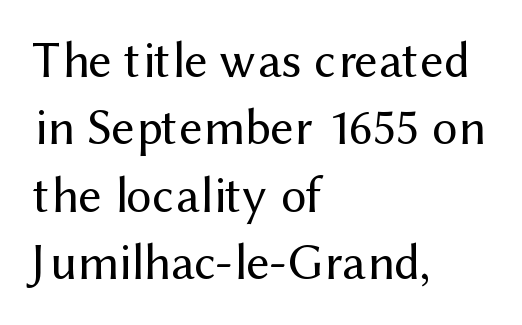
Baseline-to-baseline distance is the conventional proportion of letter height. A typesetter would label this face a sans. Look at the tracking — it's just the regular setting, nothing added. Posture: upright roman. A light-to-regular cut is what we see here. Any mark beneath the type? The region is blank.
